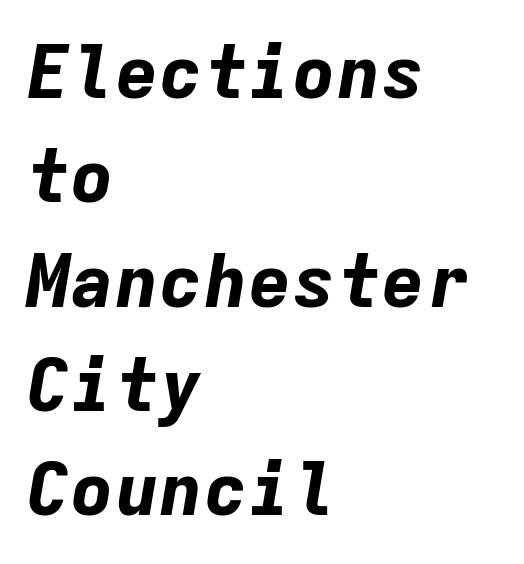
Q: Is the text bold? A: Yes.
Q: Is the text italic (slanted)? A: Yes, it leans right by about 9 degrees.
Q: Is the text underlined? A: No.
Q: How is the paragraph aligned? A: Left-aligned.
Q: Is the spacing between letters normal or unusually wide? A: Normal.
Q: Is the spacing between lines tight, normal or loose? A: Normal.
Q: Width (condensed, normal, or wide)? A: Normal.
Q: Stroke contrast? A: Low.
Q: x-height? A: Medium.
Q: Monospaced? A: Yes.
